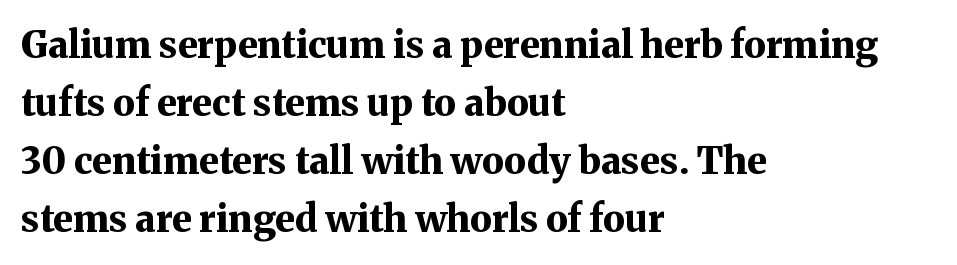
The lettering stays uniformly vertical, giving the passage a roman look. A bare baseline throughout the passage. The ragged edge is on the right, which tells us the setting is flush left. The face used here is proportionally spaced, like ordinary book or web type. Evenly set lines give the paragraph a standard silhouette.
